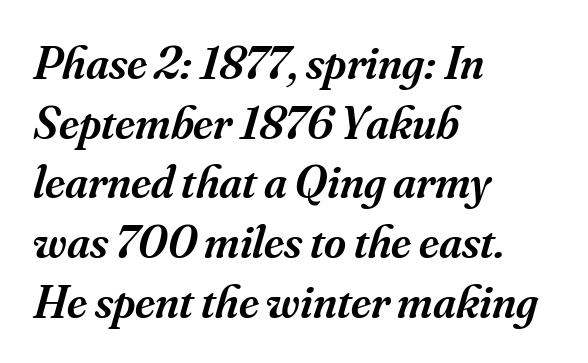
Each glyph is drawn with semibold strokes, heavier than normal yet not fully bold. Here the designer chose a conventional face with non-uniform glyph widths. Horizontal bands of white between lines are of average thickness. Serifs: yes, visible at the terminals of the letterforms.
